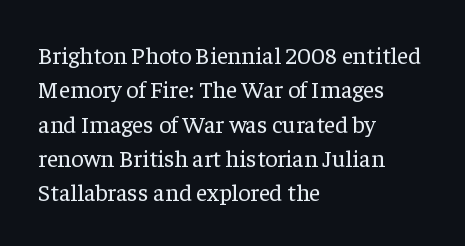
Q: Is the text bold? A: No.
Q: Is the text italic (slanted)? A: No, it is upright.
Q: Is the text underlined? A: No.
Q: How is the paragraph aligned? A: Left-aligned.
Q: Is the spacing between letters normal or unusually wide? A: Normal.
Q: Is the spacing between lines tight, normal or loose? A: Normal.
